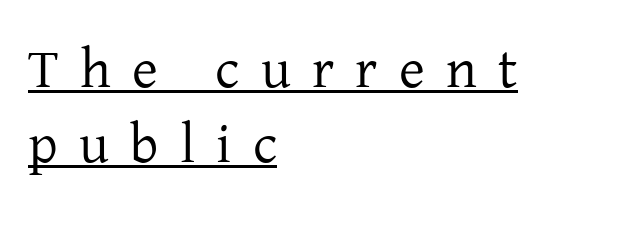
{"serif": "yes", "italic": "no", "width": "normal", "stroke_contrast": "low", "x_height": "medium", "monospaced": "no", "underline": "yes", "align": "left", "line_spacing": "normal", "line_spacing_ratio": 1.34, "letter_spacing": "wide", "letter_spacing_em": 0.38, "glyph_px": 56}
